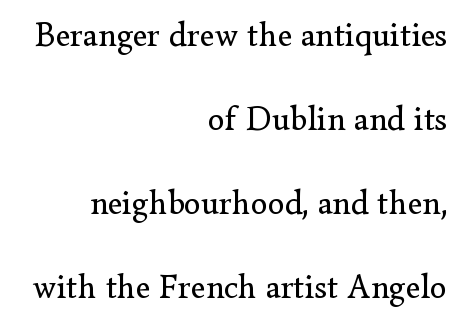
This sample uses an upright cut, with every glyph sitting square on the baseline. Does extra space separate the letters? No, they use regular spacing. The glyphs are unaccompanied by any horizontal stroke below them. Right-aligned paragraph, ragged on the left. The vertical gap from one line to the next is large. The font family rendered here belongs to the serif group.
